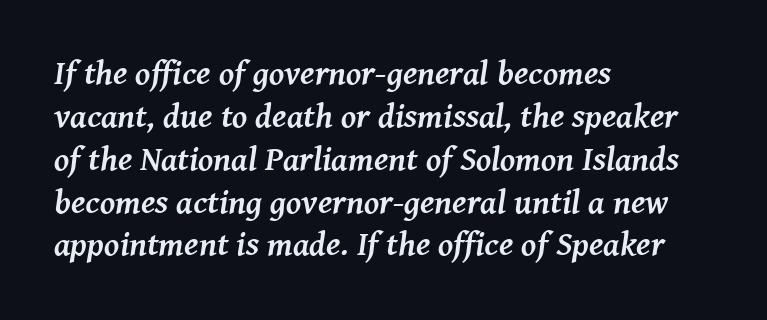
Q: Is the text bold? A: Yes.
Q: Is the text italic (slanted)? A: Yes, it leans right by about 8 degrees.
Q: Is the typeface a serif or a sans-serif typeface? A: Serif.
Q: Is the text underlined? A: No.
Q: How is the paragraph aligned? A: Left-aligned.
Q: Is the spacing between letters normal or unusually wide? A: Normal.
Q: Is the spacing between lines tight, normal or loose? A: Normal.
Q: Width (condensed, normal, or wide)? A: Normal.
Q: Stroke contrast? A: Medium.
Q: x-height? A: Medium.
Q: Monospaced? A: No.
